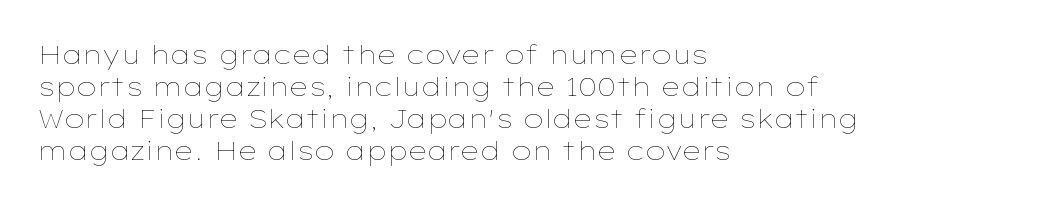
The image shows 26 px text type, upright; set left-aligned, line spacing 1.23x, normal letter spacing, not underlined.
